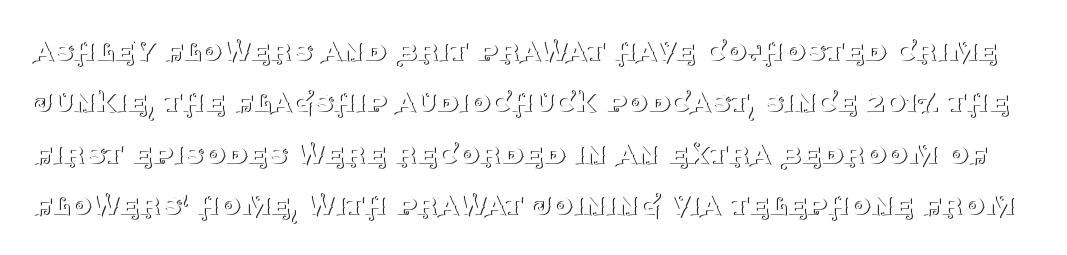
The image shows 34 px thin serif type, upright; set normal line spacing (1.51x), normal letter spacing, not underlined; medium stroke contrast and a large x-height.
